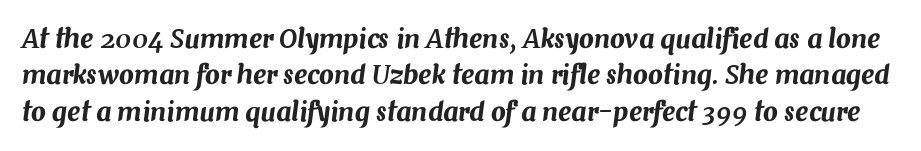
{"italic": "yes", "lean": "right", "slant_degrees": 7, "underline": "no", "line_spacing": "normal", "line_spacing_ratio": 1.4, "letter_spacing": "normal", "letter_spacing_em": 0.0, "glyph_px": 26}
